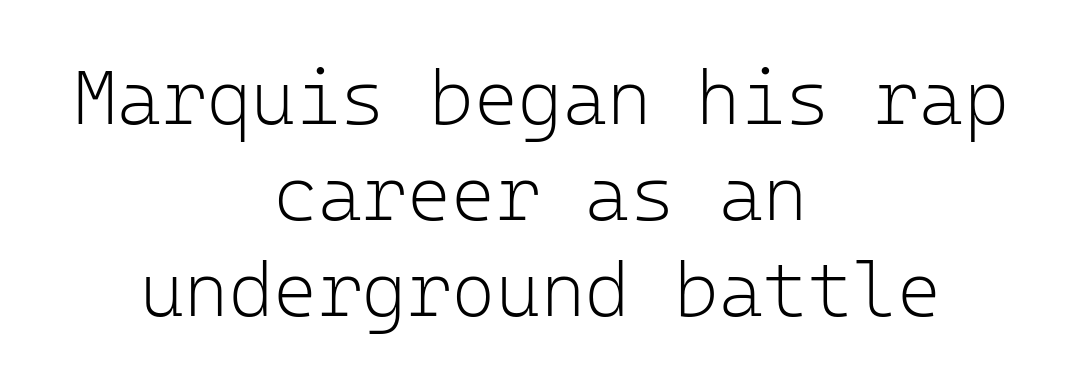
Leading matches the norm, producing a regular column. The rendering uses typewriter-style spacing with identical character cells. A clean baseline with only descenders dipping below it. What stands out about the letter spacing? Nothing — it is the standard amount. Weight class: somewhere from thin through regular.
